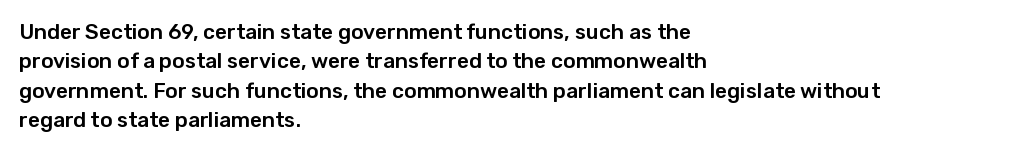
Q: Is the text italic (slanted)? A: No, it is upright.
Q: Is the text underlined? A: No.
Q: How is the paragraph aligned? A: Left-aligned.
Q: Is the spacing between letters normal or unusually wide? A: Normal.
Q: Is the spacing between lines tight, normal or loose? A: Normal.
